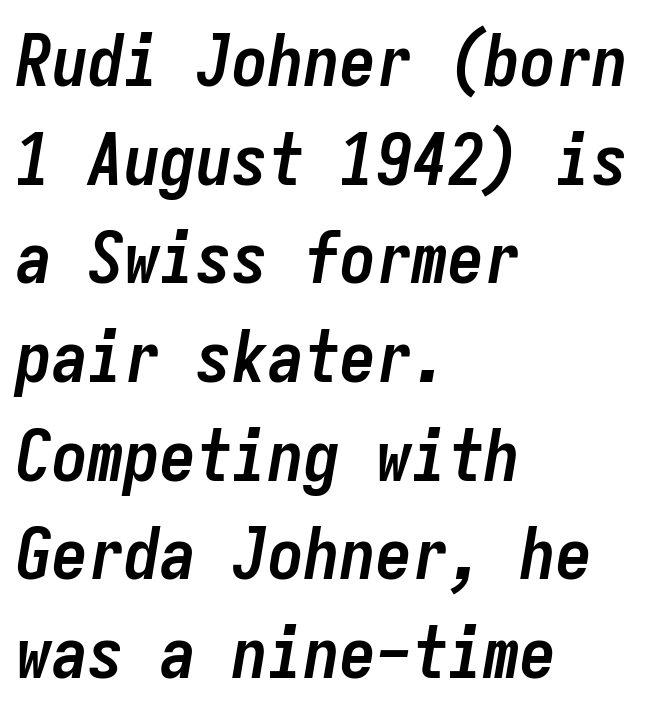
As a designer I'd log this as weight 700, bold. Leftover space on each line is placed entirely after the last word. This sample keeps an unexceptional amount of space between lines. The horizontal fit of the characters is conventional and even. Just letters on the line, the space beneath them empty.
